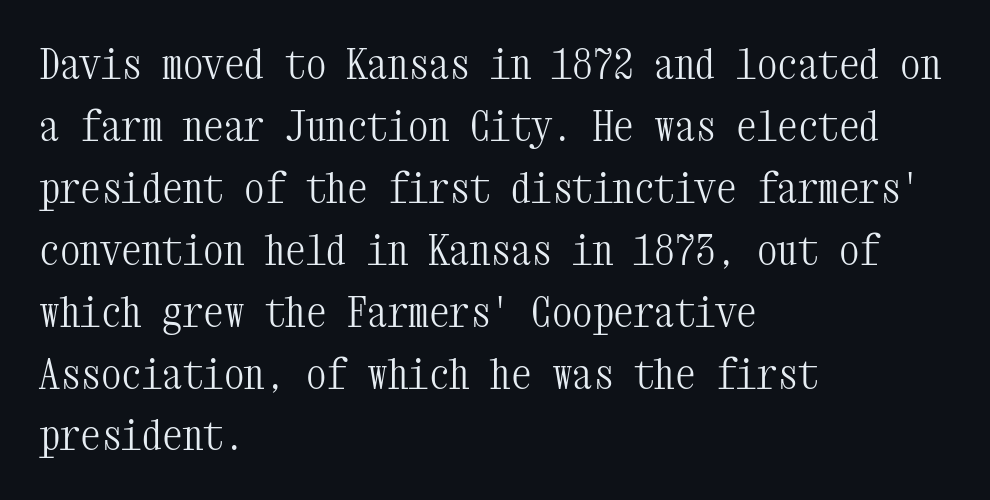
The image shows 41 px light, condensed serif type, upright, monospaced; set left-aligned, normal line spacing (1.51x), normal letter spacing, not underlined; medium stroke contrast and a medium x-height.
